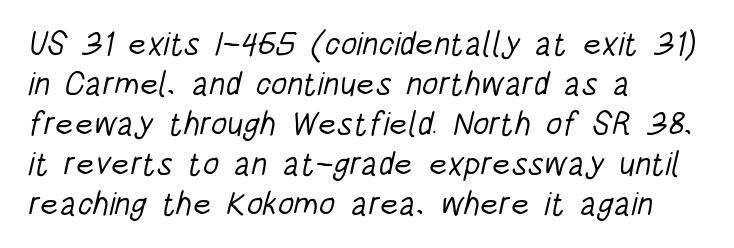
The image shows 33 px light, condensed sans-serif type; set left-aligned, line spacing 1.21x, normal letter spacing, not underlined; low stroke contrast and a large x-height.
